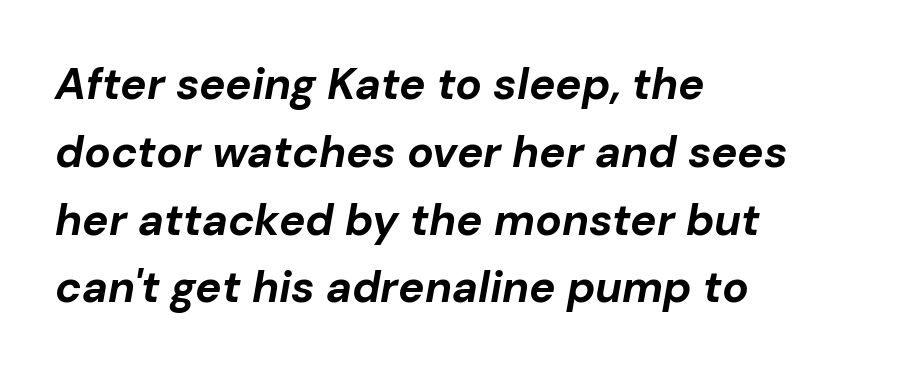
The image shows 44 px bold type, italic (leaning right); set left-aligned, normal line spacing (1.54x), normal letter spacing, not underlined; low stroke contrast and a medium x-height.
